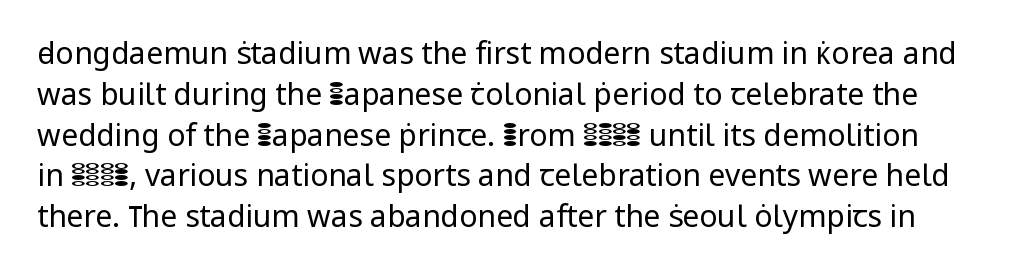
The image shows 30 px regular-weight sans-serif type, upright; set normal line spacing (1.36x), normal letter spacing, not underlined; low stroke contrast and a medium x-height.
